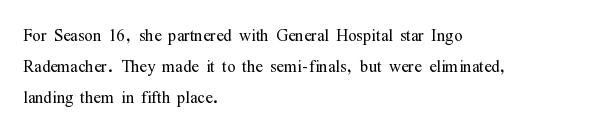
Q: Is the text bold? A: No.
Q: Is the text italic (slanted)? A: No, it is upright.
Q: Is the text underlined? A: No.
Q: How is the paragraph aligned? A: Left-aligned.
Q: Is the spacing between letters normal or unusually wide? A: Normal.
Q: Is the spacing between lines tight, normal or loose? A: Normal.
